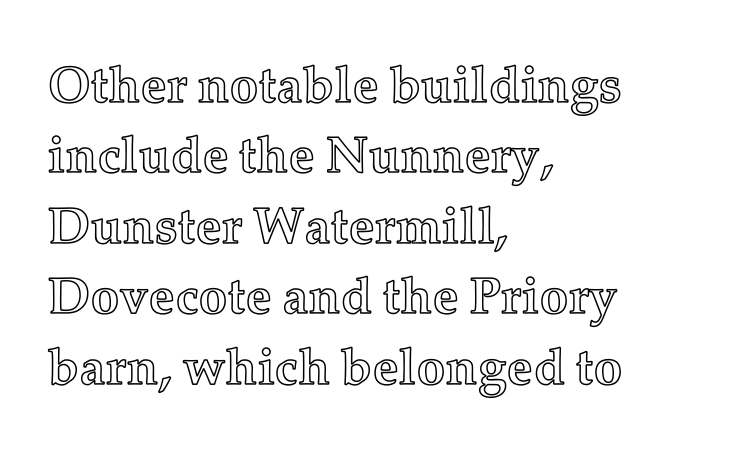
Q: Is the text italic (slanted)? A: No, it is upright.
Q: Is the text underlined? A: No.
Q: How is the paragraph aligned? A: Left-aligned.
Q: Is the spacing between letters normal or unusually wide? A: Normal.
Q: Is the spacing between lines tight, normal or loose? A: Normal.
Q: Width (condensed, normal, or wide)? A: Normal.
Q: x-height? A: Medium.
Q: Monospaced? A: No.
